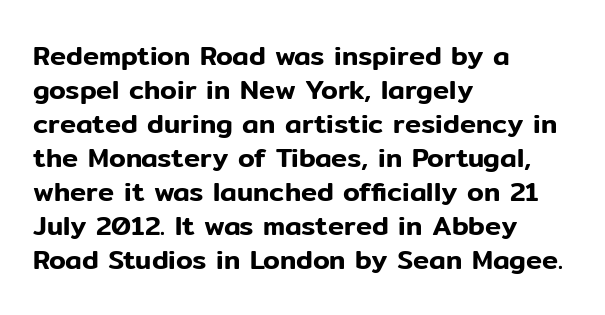
{"italic": "no", "underline": "no", "align": "left", "line_spacing": "normal", "line_spacing_ratio": 1.26, "letter_spacing": "normal", "letter_spacing_em": 0.0, "glyph_px": 27}
